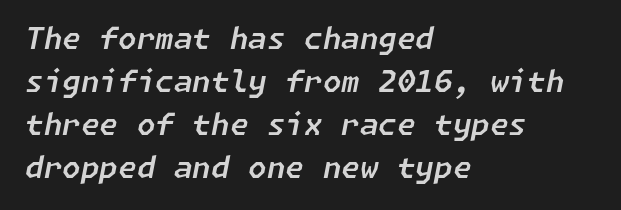
Emphasis-style slanted type is in use. The baseline area is clear. Notice how the passage keeps a crisp vertical edge on the left only. In terms of letterspacing, this is plain default setting. Does the leading feel generous? No, just average.
